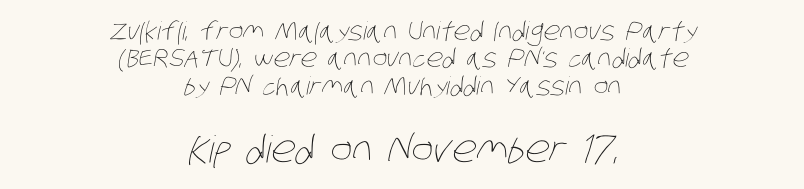
These lines are rendered in a variable-pitch font. The zone under the glyphs is completely vacant. This layout puts the modest block above and the oversized block below. The line-height multiplier appears low, near solid setting. Compared with a flush-left layout, this one balances lines on the center instead. The type is set solid horizontally, with unmodified tracking.
